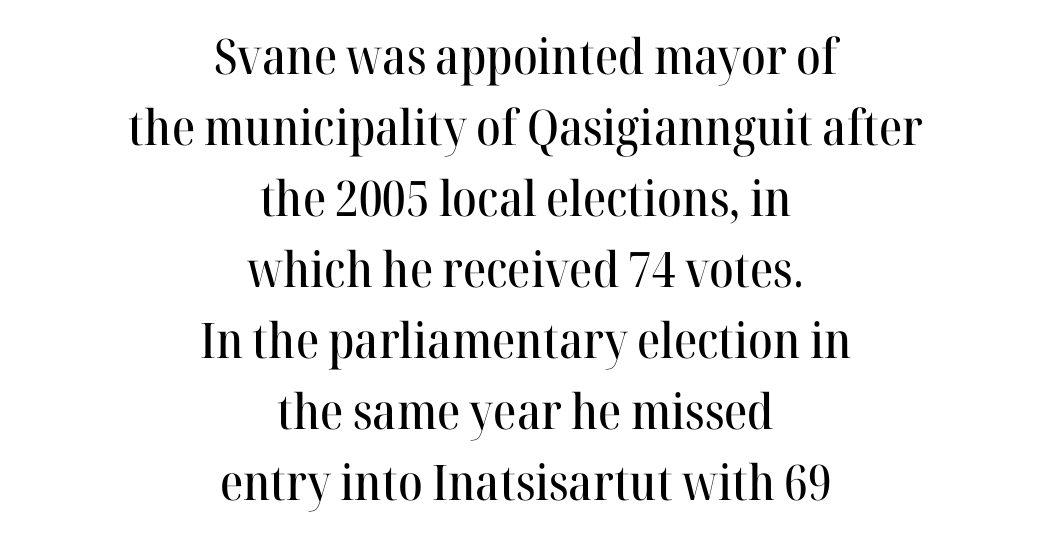
Q: Is the text italic (slanted)? A: No, it is upright.
Q: Is the typeface a serif or a sans-serif typeface? A: Serif.
Q: Is the text underlined? A: No.
Q: How is the paragraph aligned? A: Centered.
Q: Is the spacing between letters normal or unusually wide? A: Normal.
Q: Is the spacing between lines tight, normal or loose? A: Normal.
Q: Width (condensed, normal, or wide)? A: Normal.
Q: Stroke contrast? A: High.
Q: x-height? A: Medium.
Q: Monospaced? A: No.
